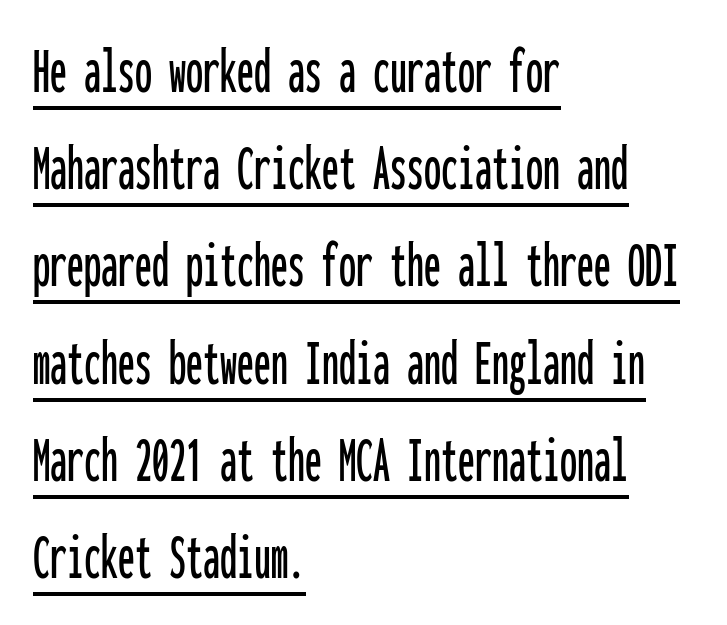
The image shows 68 px condensed sans-serif type, upright, monospaced; set left-aligned, normal line spacing (1.43x), normal letter spacing, underlined; low stroke contrast and a medium x-height.
